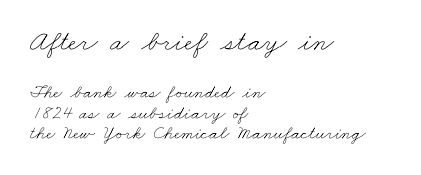
The image shows 29 px thin, wide type; set left-aligned, tight line spacing (1.07x), normal letter spacing, not underlined; the first (top) block is 1.53x larger; low stroke contrast and a small x-height.
